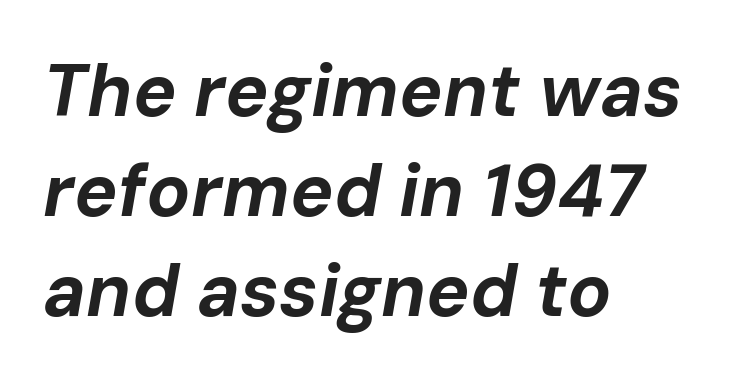
The face used here has a pronounced slope to its letters. Teacher's note: observe the even left margin — that is flush-left alignment. You could not count columns in this text — the font is proportionally spaced. Compared with an ordinary text face, these strokes are far heavier — a full bold. Line spacing here is normal.
